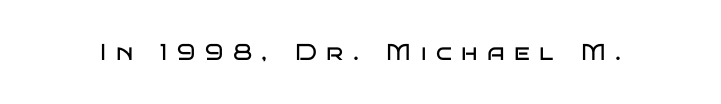
The image shows 23 px text type, upright; set unusually wide letter spacing (+0.41 em), not underlined.
